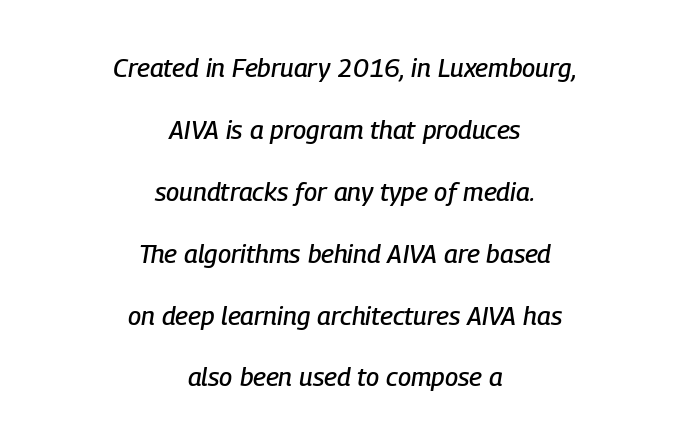
The image shows 26 px text type, italic (leaning right); set centered, loose line spacing (2.38x), normal letter spacing, not underlined.
